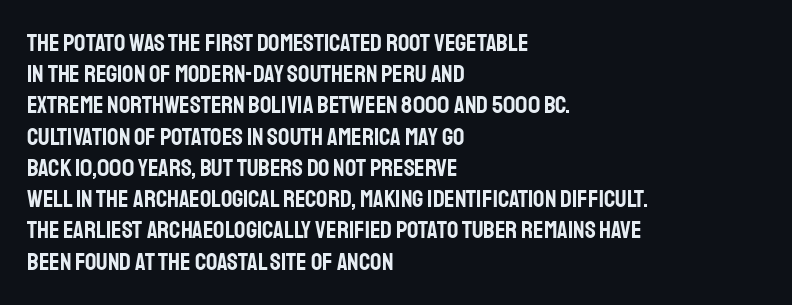
Q: Is the text italic (slanted)? A: No, it is upright.
Q: Is the text underlined? A: No.
Q: How is the paragraph aligned? A: Left-aligned.
Q: Is the spacing between letters normal or unusually wide? A: Normal.
Q: Is the spacing between lines tight, normal or loose? A: Normal.
